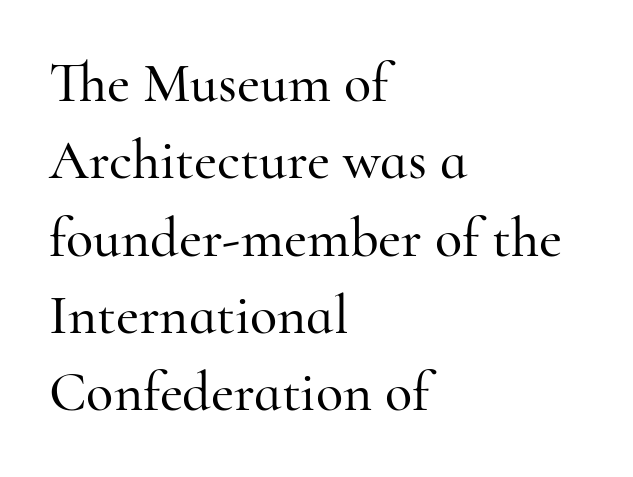
{"serif": "yes", "italic": "no", "width": "normal", "stroke_contrast": "high", "x_height": "small", "monospaced": "no", "underline": "no", "align": "left", "line_spacing": "normal", "line_spacing_ratio": 1.38, "letter_spacing": "normal", "letter_spacing_em": 0.0, "glyph_px": 56}
